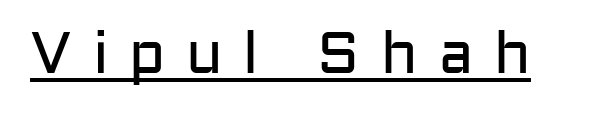
Posture: upright roman. Note: no serifs on the glyphs. The horizontal fit of the characters is loose and conspicuously gappy. What decoration does the sample have? An underline. You could not count columns in this text — the font is proportionally spaced. The weight would be labelled regular, book, light, or lighter still.
